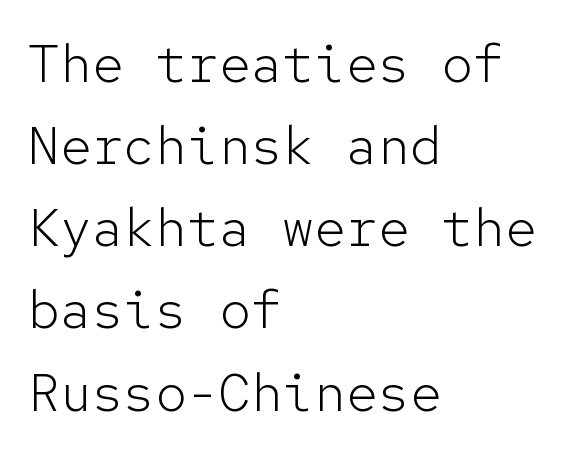
The image shows 53 px light sans-serif type, upright, monospaced; set left-aligned, normal line spacing (1.55x), normal letter spacing, not underlined; low stroke contrast and a medium x-height.
